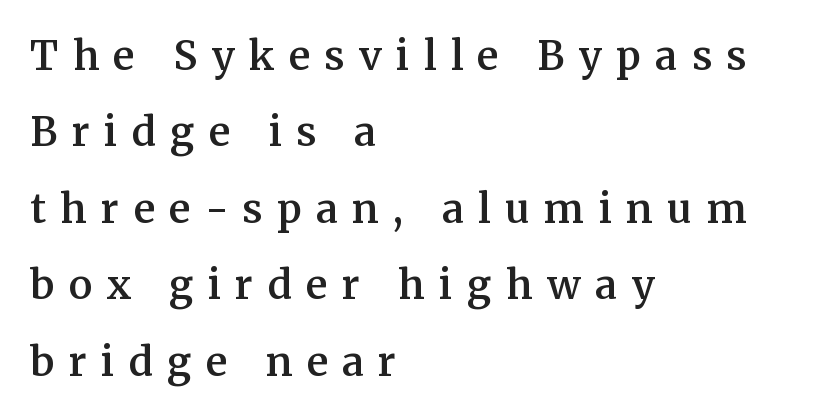
The image shows 40 px semibold serif type, upright; set left-aligned, loose line spacing (1.91x), unusually wide letter spacing (+0.36 em), not underlined; medium stroke contrast and a medium x-height.
